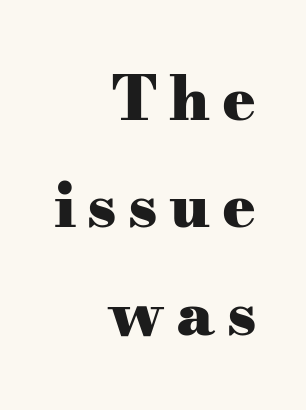
Q: Is the text bold? A: Yes.
Q: Is the text italic (slanted)? A: No, it is upright.
Q: Is the typeface a serif or a sans-serif typeface? A: Serif.
Q: Is the text underlined? A: No.
Q: How is the paragraph aligned? A: Right-aligned.
Q: Width (condensed, normal, or wide)? A: Wide.
Q: Stroke contrast? A: Medium.
Q: x-height? A: Small.
Q: Monospaced? A: No.
